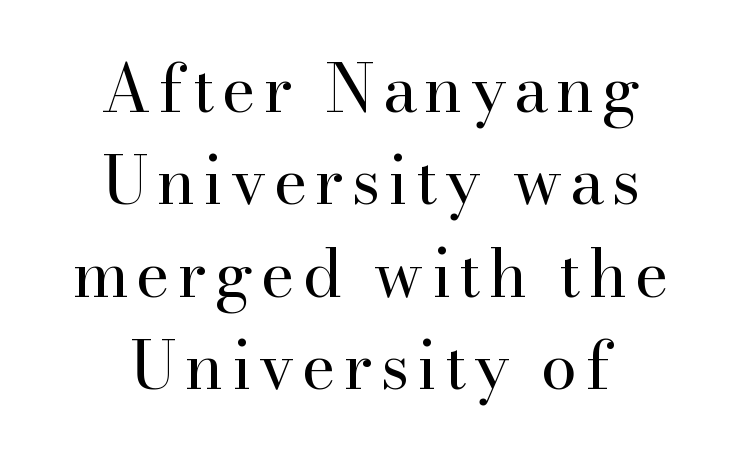
The image shows 65 px regular-weight serif type, upright; set centered, normal line spacing (1.42x), not underlined; high stroke contrast and a small x-height.
